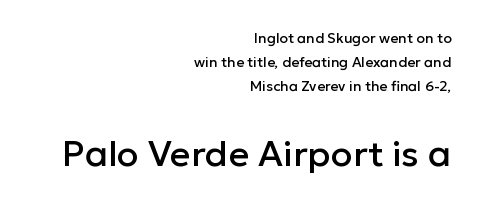
{"serif": "no", "italic": "no", "width": "normal", "stroke_contrast": "low", "x_height": "medium", "monospaced": "no", "underline": "no", "align": "right", "line_spacing_ratio": 1.73, "letter_spacing": "normal", "letter_spacing_em": 0.0, "larger_block": "second", "size_ratio": 2.57, "glyph_px": 36}
